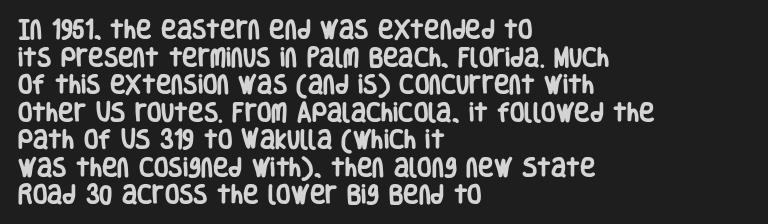
Normally led — the rows are evenly, conventionally spaced. Caption: standard tracking, unaltered. Check the space under the baseline: it is left empty. This sample is left-justified, so line endings fall wherever the words run out. These lines were composed using upright roman letters.
